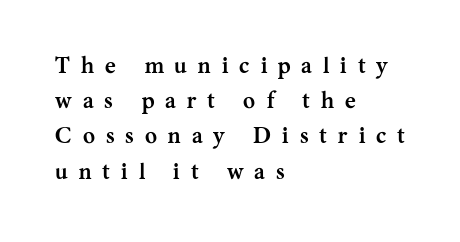
{"italic": "no", "bold": "yes", "underline": "no", "align": "left", "line_spacing": "normal", "line_spacing_ratio": 1.53, "letter_spacing": "wide", "letter_spacing_em": 0.48, "glyph_px": 23}
